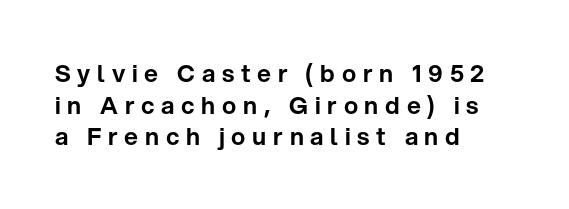
Check under the words: just untouched page. The horizontal fit of the characters is loose and conspicuously gappy. This sample is left-justified, so line endings fall wherever the words run out. Posture: upright roman.
